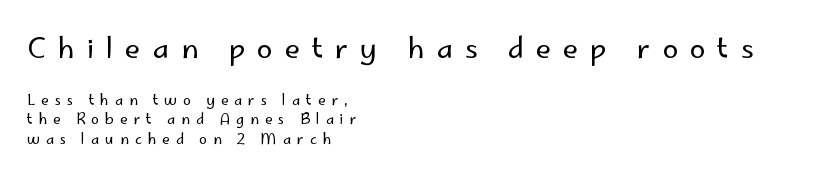
The image shows 28 px regular-weight sans-serif type, upright; set left-aligned, normal line spacing (1.4x), unusually wide letter spacing (+0.43 em), not underlined; the first (top) block is 2.0x larger; low stroke contrast and a small x-height.
